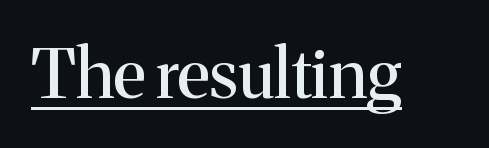
Q: Is the text italic (slanted)? A: No, it is upright.
Q: Is the typeface a serif or a sans-serif typeface? A: Serif.
Q: Is the text underlined? A: Yes.
Q: Is the spacing between letters normal or unusually wide? A: Normal.
Q: Width (condensed, normal, or wide)? A: Normal.
Q: Stroke contrast? A: Medium.
Q: x-height? A: Medium.
Q: Monospaced? A: No.
